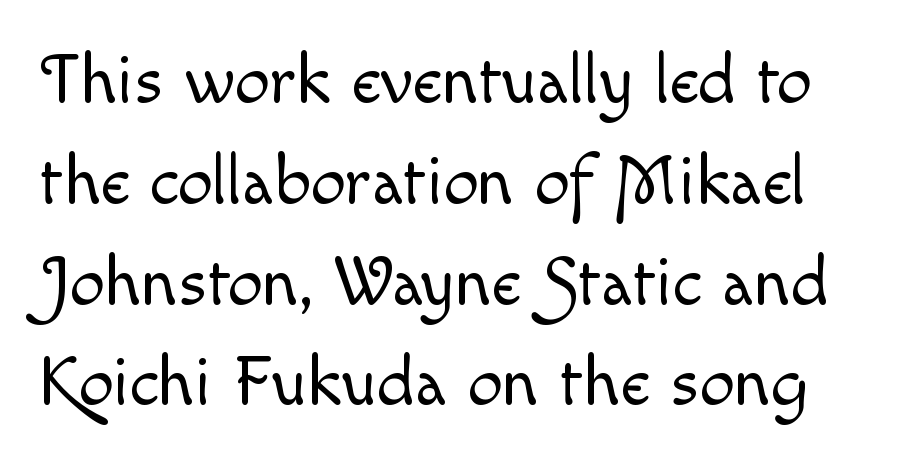
The image shows 70 px light type, upright; set normal line spacing (1.44x), normal letter spacing, not underlined; a small x-height.
